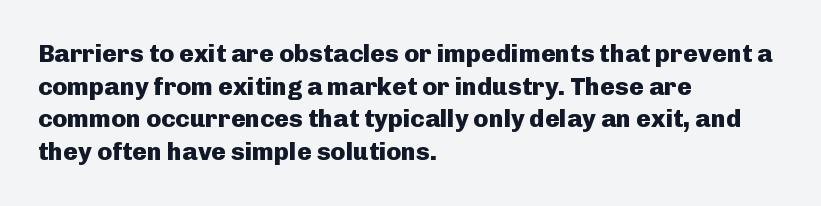
{"italic": "no", "bold": "yes", "underline": "no", "align": "left", "line_spacing": "normal", "line_spacing_ratio": 1.31, "letter_spacing": "normal", "letter_spacing_em": 0.0, "glyph_px": 25}
